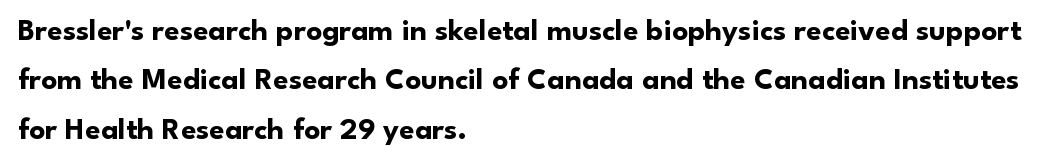
Proportional: the letters do not fall into vertical columns. Rows of type keep a routine distance in the vertical direction. Stroke terminals: plain, sans-serif. Strong, thick strokes mark this as bold type.
